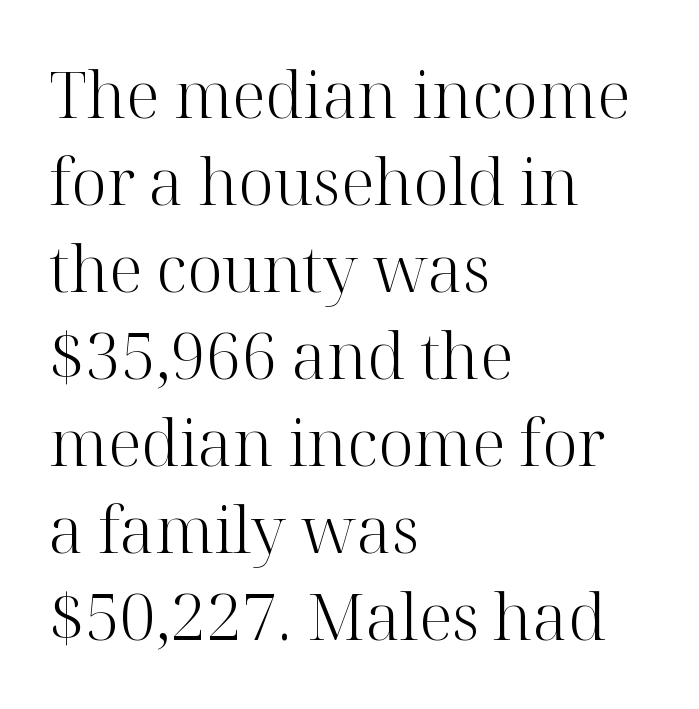
The characters are drawn with everyday or finer stroke widths. Think of a printed novel: that variable character pitch is what you see here. These lines are set flush left with a ragged right edge. Just letters on the line, the space beneath them empty.
